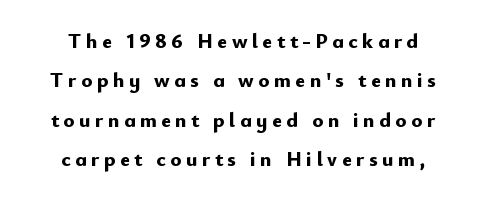
{"italic": "no", "bold": "yes", "underline": "no", "align": "center", "line_spacing_ratio": 1.88, "letter_spacing": "wide", "letter_spacing_em": 0.21, "glyph_px": 21}
